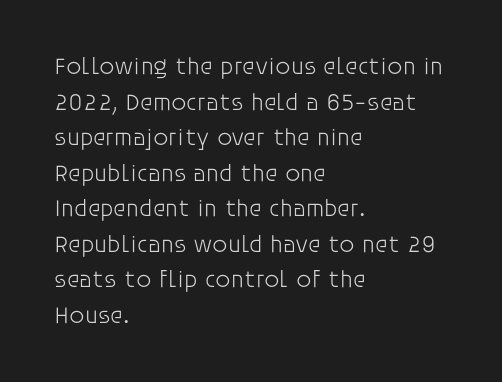
Q: Is the text bold? A: No.
Q: Is the text italic (slanted)? A: No, it is upright.
Q: Is the text underlined? A: No.
Q: How is the paragraph aligned? A: Left-aligned.
Q: Is the spacing between letters normal or unusually wide? A: Normal.
Q: Is the spacing between lines tight, normal or loose? A: Normal.
